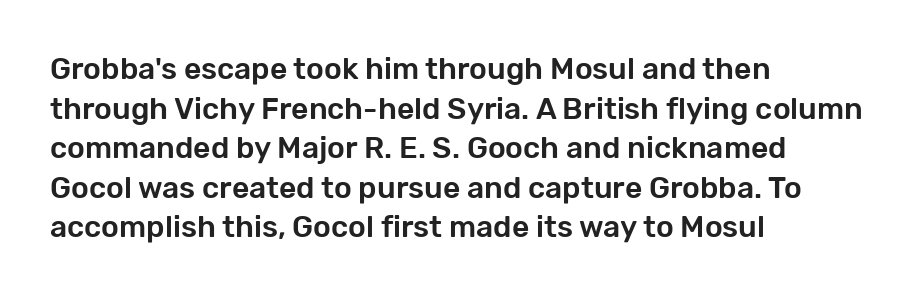
{"serif": "no", "italic": "no", "width": "normal", "stroke_contrast": "low", "x_height": "medium", "monospaced": "no", "underline": "no", "align": "left", "line_spacing": "normal", "line_spacing_ratio": 1.32, "letter_spacing": "normal", "letter_spacing_em": 0.0, "glyph_px": 30}
